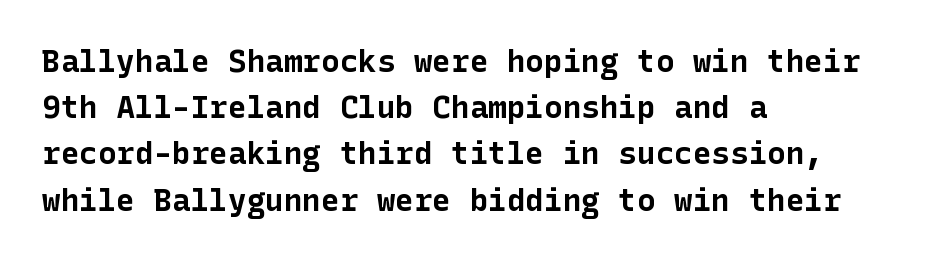
The image shows 31 px bold sans-serif type, upright; set left-aligned, normal line spacing (1.49x), normal letter spacing, not underlined; low stroke contrast and a medium x-height.
